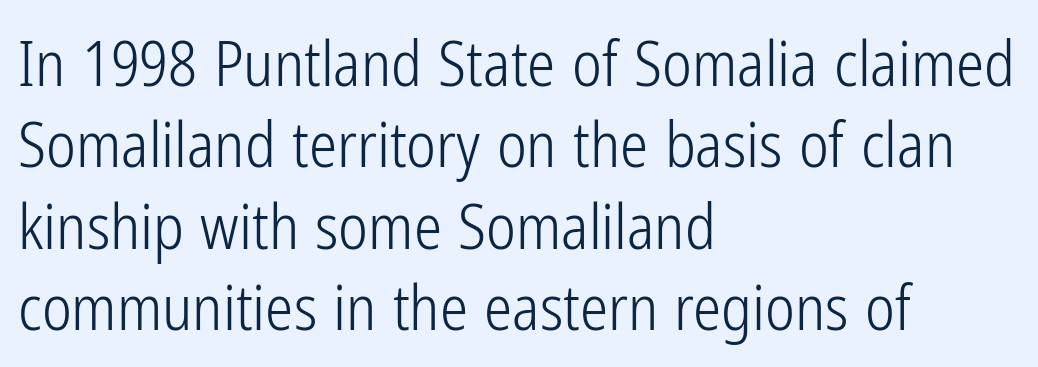
{"serif": "no", "italic": "no", "bold": "no", "weight": "light", "width": "condensed", "stroke_contrast": "low", "x_height": "medium", "monospaced": "no", "underline": "no", "align": "left", "line_spacing": "normal", "line_spacing_ratio": 1.29, "letter_spacing": "normal", "letter_spacing_em": 0.0, "glyph_px": 63}
